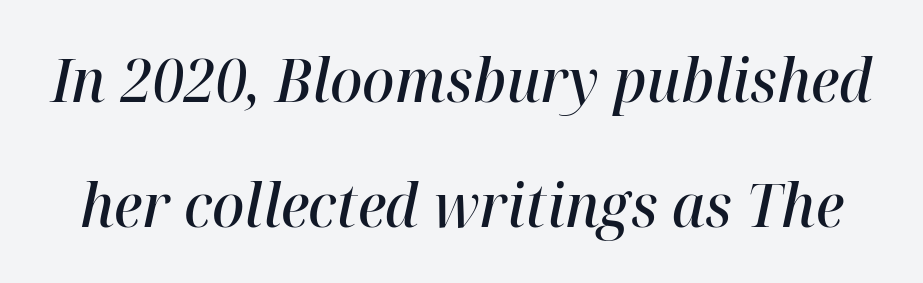
{"italic": "yes", "lean": "right", "slant_degrees": 12, "bold": "semi", "weight": "semibold", "width": "normal", "stroke_contrast": "high", "x_height": "medium", "monospaced": "no", "underline": "no", "line_spacing": "loose", "line_spacing_ratio": 2.09, "letter_spacing": "normal", "letter_spacing_em": 0.0, "glyph_px": 60}
